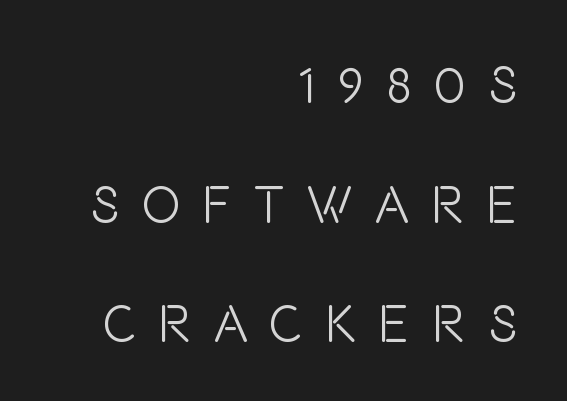
{"serif": "no", "italic": "no", "bold": "no", "weight": "light", "width": "condensed", "stroke_contrast": "low", "x_height": "large", "monospaced": "no", "underline": "no", "align": "right", "line_spacing": "loose", "line_spacing_ratio": 2.3, "letter_spacing": "wide", "letter_spacing_em": 0.42, "glyph_px": 52}
